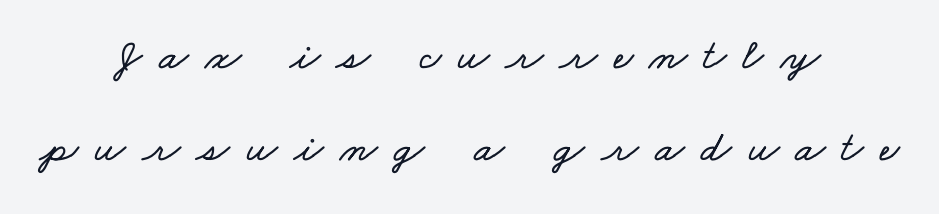
Q: Is the text underlined? A: No.
Q: How is the paragraph aligned? A: Centered.
Q: Is the spacing between letters normal or unusually wide? A: Unusually wide.
Q: Is the spacing between lines tight, normal or loose? A: Loose.
Q: Width (condensed, normal, or wide)? A: Wide.
Q: Stroke contrast? A: Low.
Q: x-height? A: Small.
Q: Monospaced? A: No.
